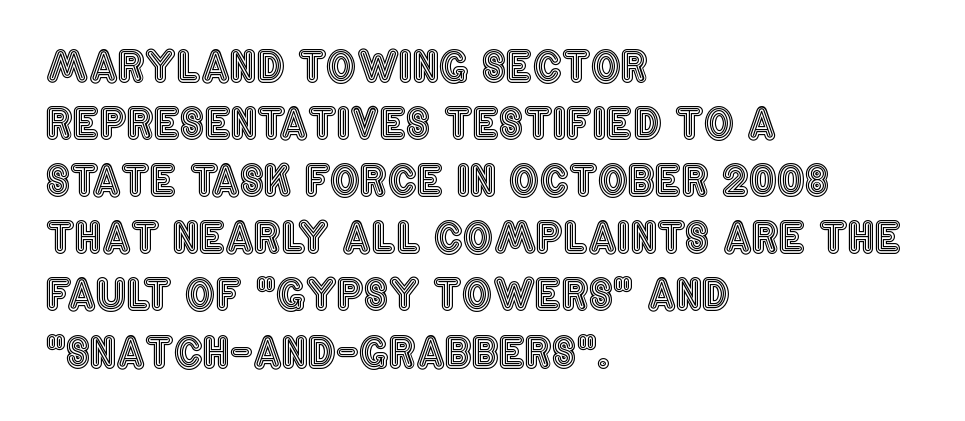
Q: Is the text italic (slanted)? A: No, it is upright.
Q: Is the text underlined? A: No.
Q: How is the paragraph aligned? A: Left-aligned.
Q: Is the spacing between letters normal or unusually wide? A: Normal.
Q: Is the spacing between lines tight, normal or loose? A: Normal.
Q: Width (condensed, normal, or wide)? A: Condensed.
Q: x-height? A: Large.
Q: Monospaced? A: No.
